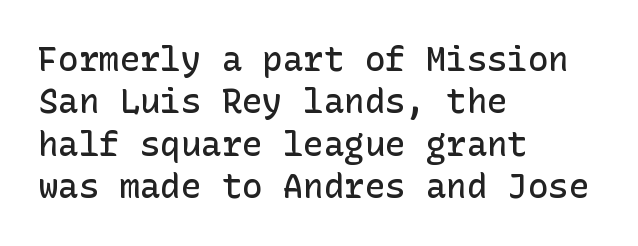
Q: Is the text bold? A: Semi-bold.
Q: Is the text italic (slanted)? A: No, it is upright.
Q: Is the typeface a serif or a sans-serif typeface? A: Sans-serif.
Q: Is the text underlined? A: No.
Q: How is the paragraph aligned? A: Left-aligned.
Q: Is the spacing between letters normal or unusually wide? A: Normal.
Q: Is the spacing between lines tight, normal or loose? A: Normal.
Q: Width (condensed, normal, or wide)? A: Normal.
Q: Stroke contrast? A: Low.
Q: x-height? A: Medium.
